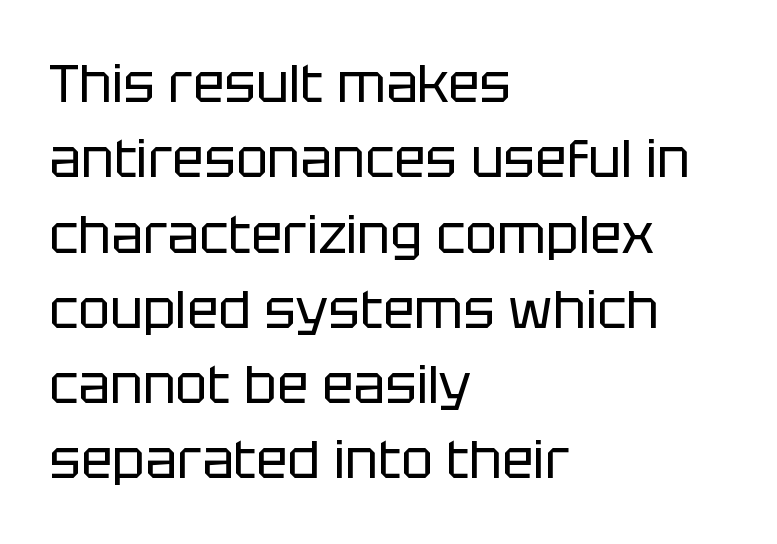
Regarding leading, the lines here are spaced in the standard way. Rule under the text: the space is simply empty. Caption: face not bold, strokes unweighted. You could not count columns in this text — the font is proportionally spaced. The passage shown is typeset with a sans-serif family.
